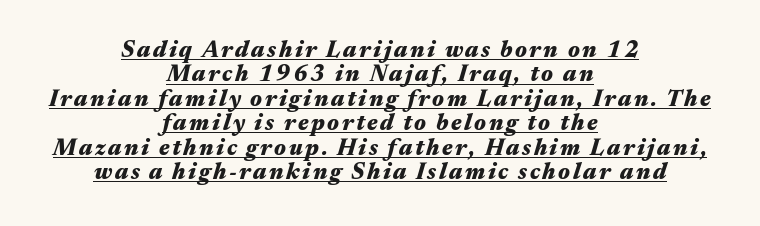
The image shows 23 px bold type, italic (leaning right); set centered, tight line spacing (1.06x), underlined.
